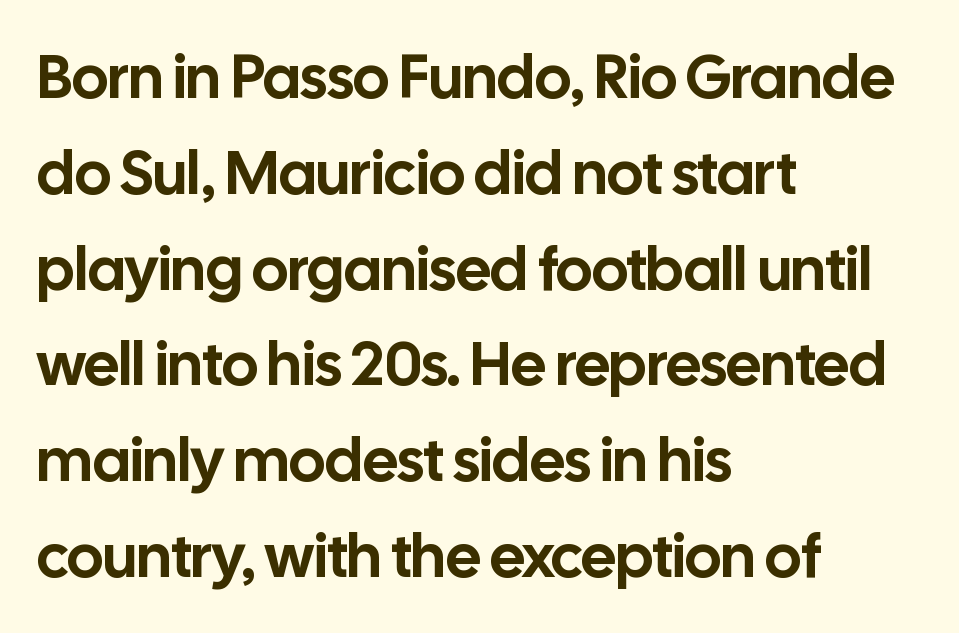
The image shows 61 px sans-serif type, upright; set left-aligned, normal line spacing (1.57x), normal letter spacing, not underlined; low stroke contrast and a medium x-height.
